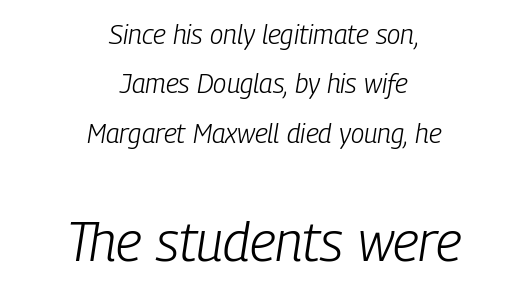
Q: Is the text bold? A: No.
Q: Is the text italic (slanted)? A: Yes, it leans right by about 9 degrees.
Q: Is the text underlined? A: No.
Q: How is the paragraph aligned? A: Centered.
Q: Is the spacing between letters normal or unusually wide? A: Normal.
Q: Which block of text is set in a larger size, the first (top) or the second (bottom)? A: The second (bottom) one.
Q: Width (condensed, normal, or wide)? A: Condensed.
Q: Stroke contrast? A: Low.
Q: x-height? A: Medium.
Q: Monospaced? A: No.
